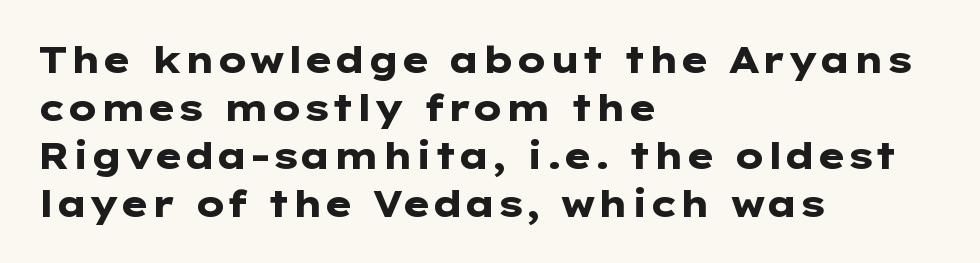
{"serif": "no", "italic": "no", "bold": "yes", "weight": "heavy", "width": "wide", "stroke_contrast": "low", "x_height": "medium", "underline": "no", "align": "left", "line_spacing": "normal", "line_spacing_ratio": 1.33, "letter_spacing": "normal", "letter_spacing_em": 0.0, "glyph_px": 36}
